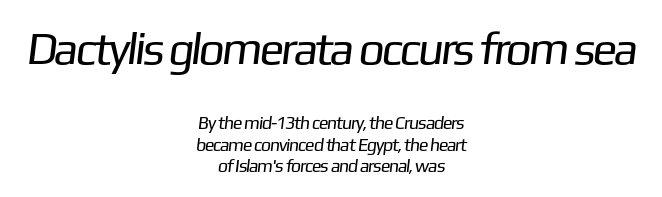
Q: Is the text bold? A: No.
Q: Is the typeface a serif or a sans-serif typeface? A: Sans-serif.
Q: Is the text underlined? A: No.
Q: How is the paragraph aligned? A: Centered.
Q: Is the spacing between letters normal or unusually wide? A: Normal.
Q: Which block of text is set in a larger size, the first (top) or the second (bottom)? A: The first (top) one.
Q: Width (condensed, normal, or wide)? A: Normal.
Q: Stroke contrast? A: Low.
Q: x-height? A: Medium.
Q: Monospaced? A: No.
